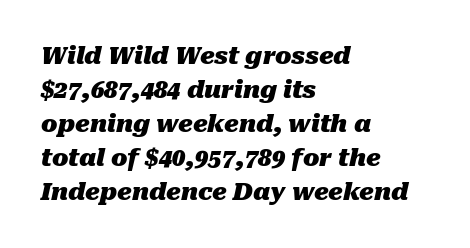
{"italic": "yes", "lean": "right", "slant_degrees": 10, "bold": "yes", "underline": "no", "align": "left", "line_spacing": "normal", "line_spacing_ratio": 1.42, "letter_spacing": "normal", "letter_spacing_em": 0.0, "glyph_px": 24}
